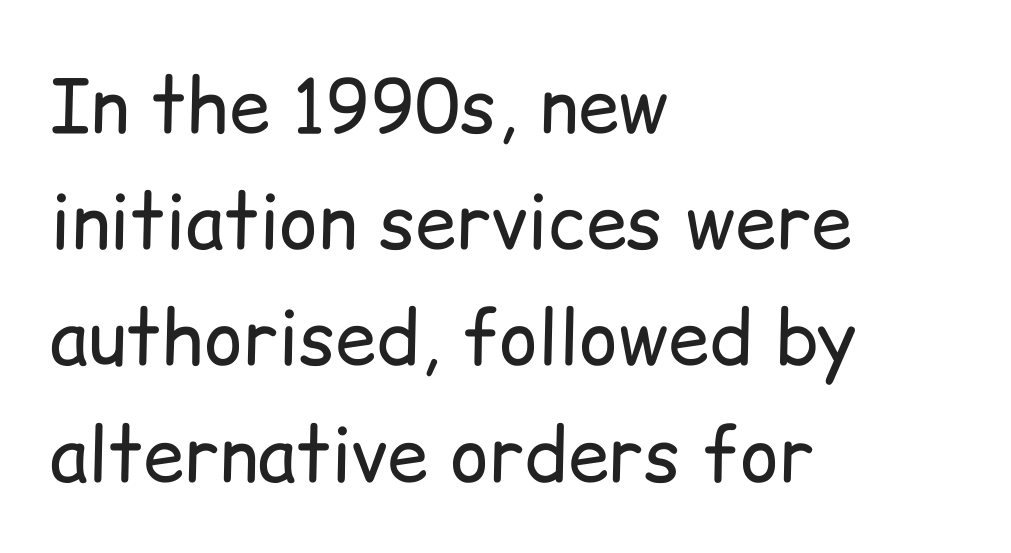
The image shows 74 px regular-weight sans-serif type, upright; set left-aligned, normal line spacing (1.57x), normal letter spacing, not underlined; low stroke contrast and a medium x-height.
